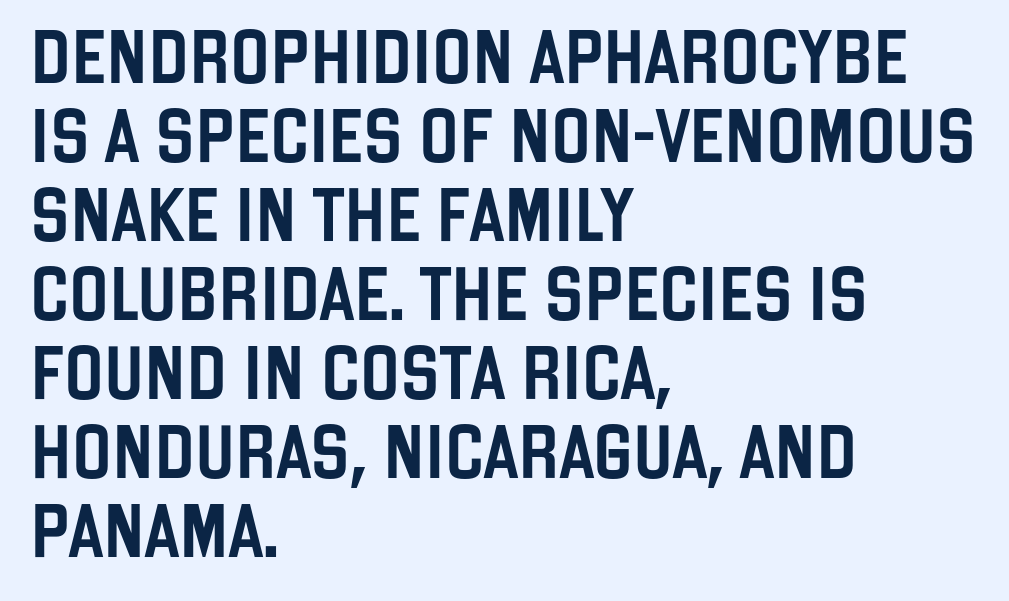
Q: Is the text italic (slanted)? A: No, it is upright.
Q: Is the typeface a serif or a sans-serif typeface? A: Sans-serif.
Q: Is the text underlined? A: No.
Q: How is the paragraph aligned? A: Left-aligned.
Q: Is the spacing between letters normal or unusually wide? A: Normal.
Q: Is the spacing between lines tight, normal or loose? A: Normal.
Q: Width (condensed, normal, or wide)? A: Condensed.
Q: Stroke contrast? A: Low.
Q: x-height? A: Large.
Q: Monospaced? A: No.
